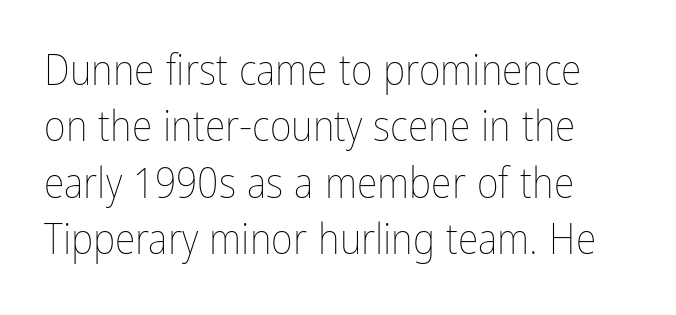
The image shows 42 px thin, condensed type, upright; set normal line spacing (1.34x), normal letter spacing, not underlined; low stroke contrast and a medium x-height.
